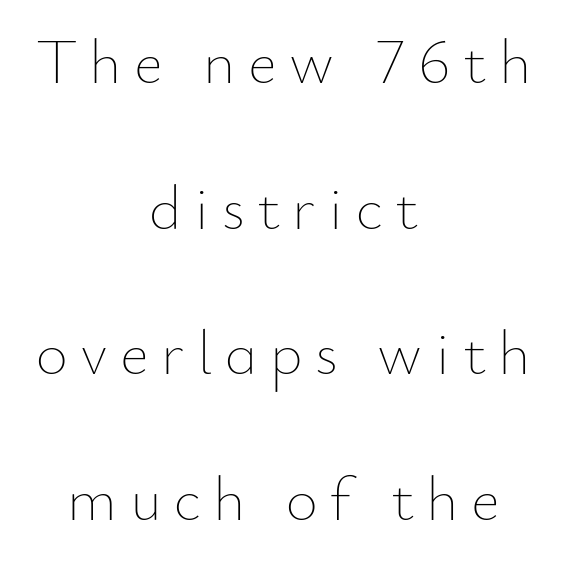
{"italic": "no", "bold": "no", "weight": "thin", "width": "normal", "stroke_contrast": "low", "x_height": "small", "monospaced": "no", "underline": "no", "align": "center", "line_spacing": "loose", "line_spacing_ratio": 2.35, "letter_spacing": "wide", "letter_spacing_em": 0.2, "glyph_px": 62}
